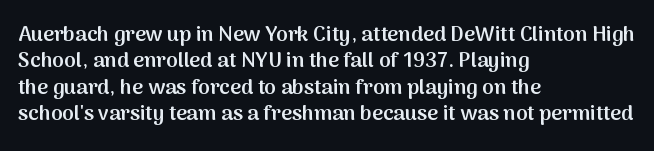
Q: Is the text bold? A: Semi-bold.
Q: Is the text italic (slanted)? A: No, it is upright.
Q: Is the text underlined? A: No.
Q: How is the paragraph aligned? A: Left-aligned.
Q: Is the spacing between letters normal or unusually wide? A: Normal.
Q: Is the spacing between lines tight, normal or loose? A: Normal.
